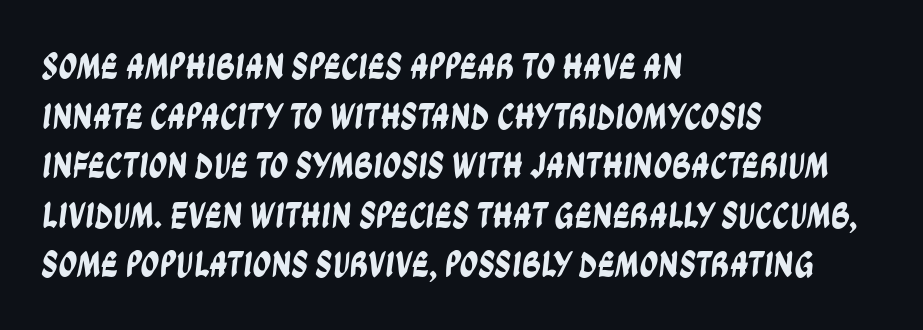
The tracking reads as untouched default to a designer's eye. The string is rendered with underlining switched off. Font category for this specimen: sans-serif. The leading is moderate, giving the passage an even texture. The paragraph has a hard left edge and a soft right edge. Note the varied advance widths — an 'i' is clearly narrower than an 'm'.
